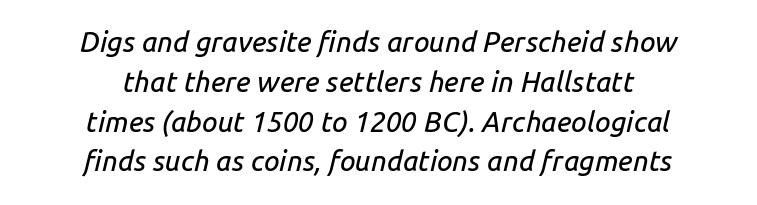
Q: Is the text italic (slanted)? A: Yes, it leans right by about 14 degrees.
Q: Is the text underlined? A: No.
Q: How is the paragraph aligned? A: Centered.
Q: Is the spacing between letters normal or unusually wide? A: Normal.
Q: Is the spacing between lines tight, normal or loose? A: Normal.
Q: Width (condensed, normal, or wide)? A: Normal.
Q: Stroke contrast? A: Low.
Q: x-height? A: Medium.
Q: Monospaced? A: No.
